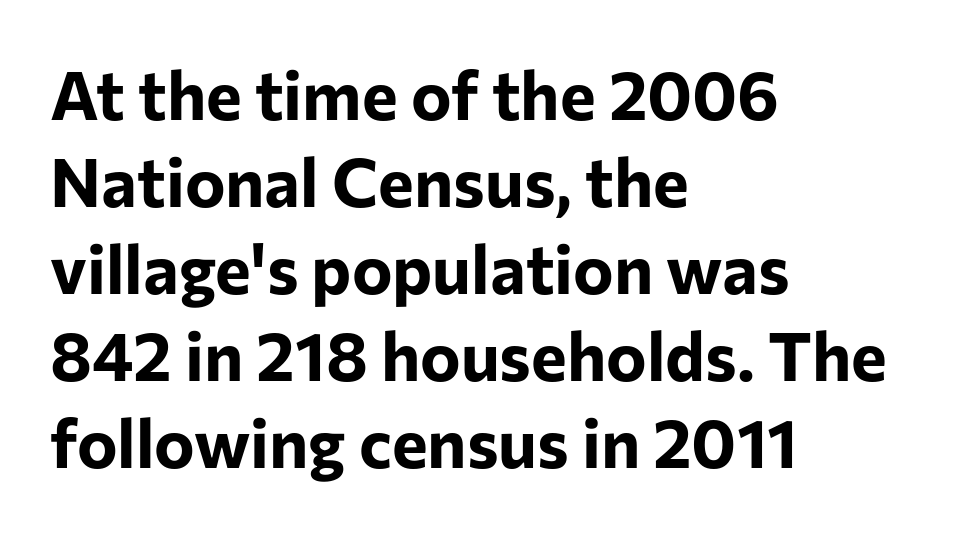
{"serif": "no", "italic": "no", "bold": "yes", "weight": "bold", "width": "normal", "stroke_contrast": "low", "x_height": "medium", "monospaced": "no", "underline": "no", "align": "left", "line_spacing": "normal", "line_spacing_ratio": 1.28, "letter_spacing": "normal", "letter_spacing_em": 0.0, "glyph_px": 68}
